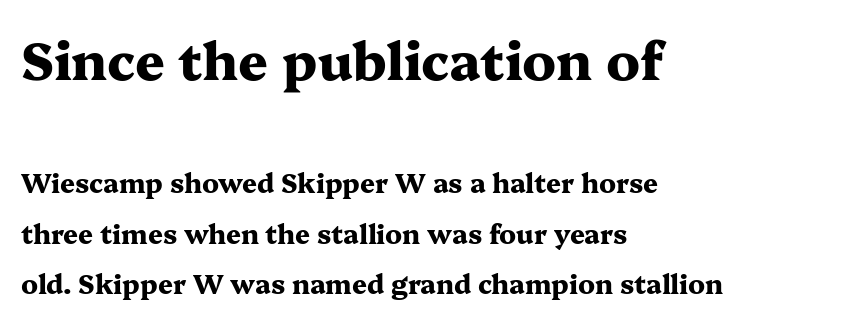
Q: Is the text bold? A: Yes.
Q: Is the text italic (slanted)? A: No, it is upright.
Q: Is the typeface a serif or a sans-serif typeface? A: Serif.
Q: Is the text underlined? A: No.
Q: How is the paragraph aligned? A: Left-aligned.
Q: Is the spacing between letters normal or unusually wide? A: Normal.
Q: Is the spacing between lines tight, normal or loose? A: Loose.
Q: Which block of text is set in a larger size, the first (top) or the second (bottom)? A: The first (top) one.
Q: Width (condensed, normal, or wide)? A: Wide.
Q: Stroke contrast? A: Medium.
Q: x-height? A: Medium.
Q: Monospaced? A: No.
